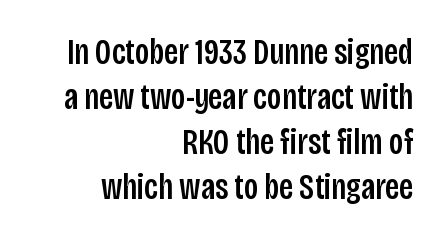
Q: Is the text italic (slanted)? A: No, it is upright.
Q: Is the typeface a serif or a sans-serif typeface? A: Sans-serif.
Q: Is the text underlined? A: No.
Q: How is the paragraph aligned? A: Right-aligned.
Q: Is the spacing between letters normal or unusually wide? A: Normal.
Q: Is the spacing between lines tight, normal or loose? A: Normal.
Q: Width (condensed, normal, or wide)? A: Condensed.
Q: Stroke contrast? A: Low.
Q: x-height? A: Large.
Q: Monospaced? A: No.
